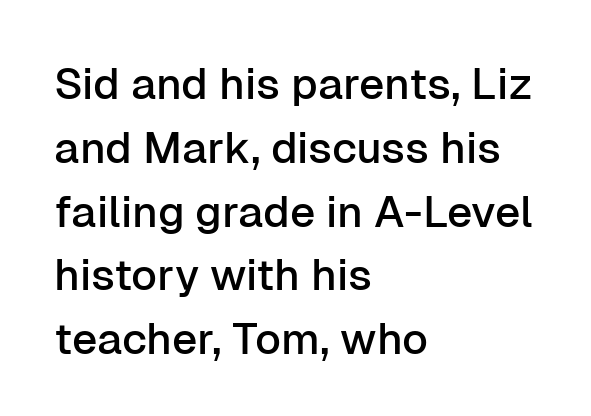
Is this a fixed-width face? No — the glyphs have proportional, varying widths. Vertical strokes here are truly vertical. Which margin do the lines hug? The left one — the right edge is uneven. Notice how descenders clear the ascenders below comfortably — that's standard leading. How are the letters spaced? Ordinarily, with no added tracking.
